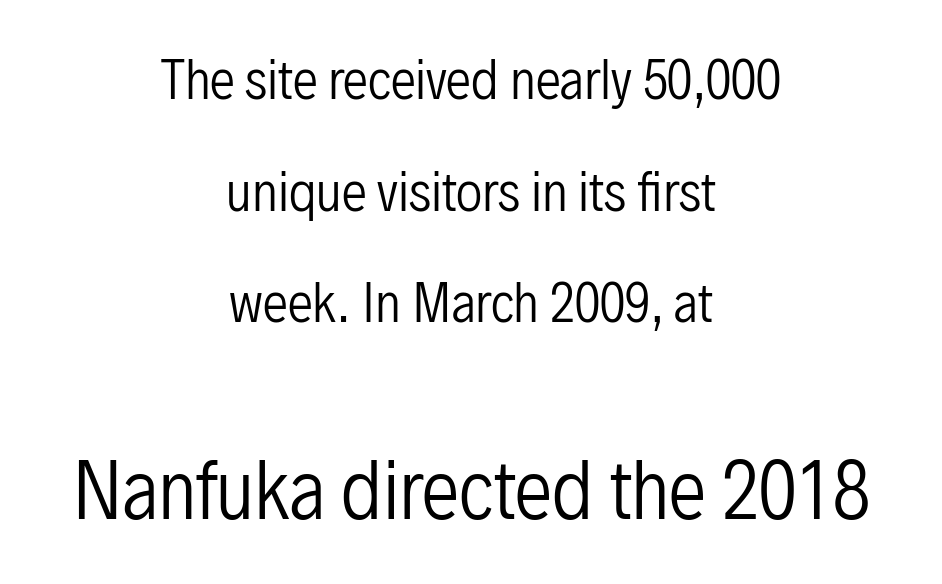
{"serif": "no", "italic": "no", "bold": "no", "weight": "regular", "width": "condensed", "stroke_contrast": "low", "x_height": "medium", "monospaced": "no", "underline": "no", "align": "center", "line_spacing": "loose", "line_spacing_ratio": 2.19, "letter_spacing": "normal", "letter_spacing_em": 0.0, "larger_block": "second", "size_ratio": 1.49, "glyph_px": 76}
